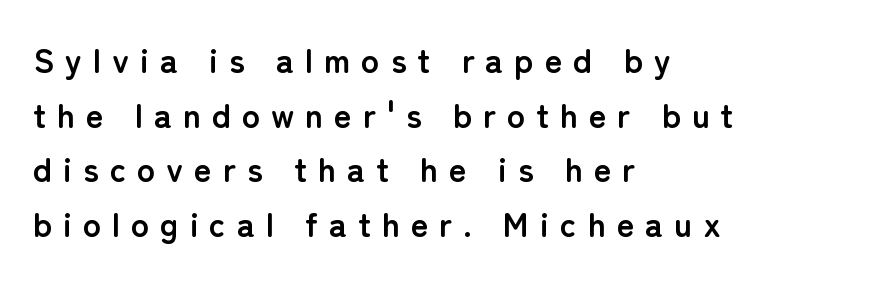
{"serif": "no", "italic": "no", "bold": "yes", "weight": "semibold", "width": "normal", "stroke_contrast": "low", "x_height": "medium", "monospaced": "no", "underline": "no", "align": "left", "line_spacing": "normal", "line_spacing_ratio": 1.61, "letter_spacing": "wide", "letter_spacing_em": 0.32, "glyph_px": 34}
